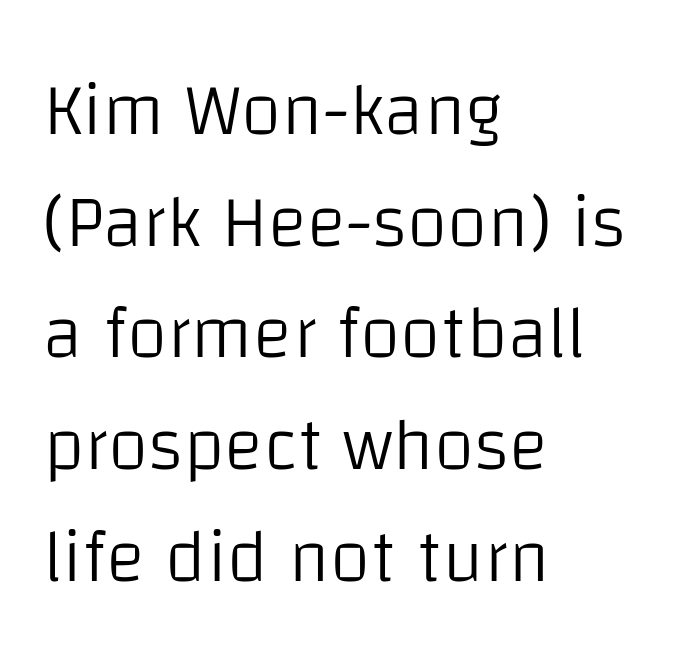
{"serif": "no", "italic": "no", "bold": "no", "weight": "light", "width": "normal", "stroke_contrast": "low", "x_height": "large", "monospaced": "no", "underline": "no", "align": "left", "line_spacing": "normal", "line_spacing_ratio": 1.51, "letter_spacing": "normal", "letter_spacing_em": 0.0, "glyph_px": 74}
